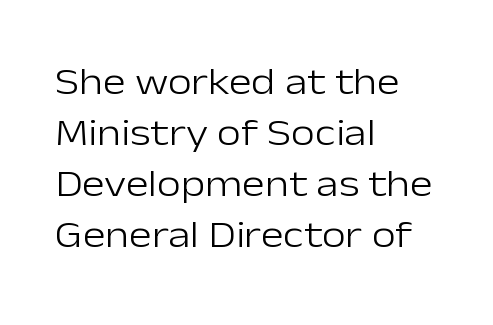
The image shows 39 px light sans-serif type, upright; set left-aligned, normal line spacing (1.31x), normal letter spacing, not underlined; low stroke contrast and a medium x-height.
